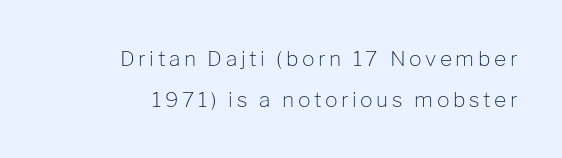
Anything drawn beneath the words? Only blank space. Every row of glyphs terminates at an identical x-position on the right. The space between consecutive lines is lavish. Posture: straight, roman, zero tilt. This is not heavy type; no bold has been used.
